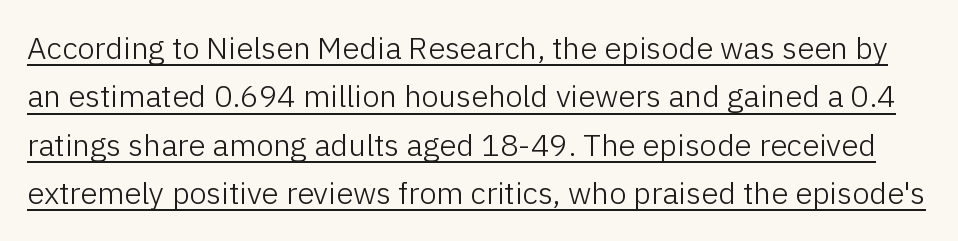
{"serif": "no", "italic": "no", "bold": "no", "weight": "light", "width": "normal", "stroke_contrast": "low", "x_height": "medium", "monospaced": "no", "underline": "yes", "line_spacing": "normal", "line_spacing_ratio": 1.56, "letter_spacing": "normal", "letter_spacing_em": 0.0, "glyph_px": 31}
